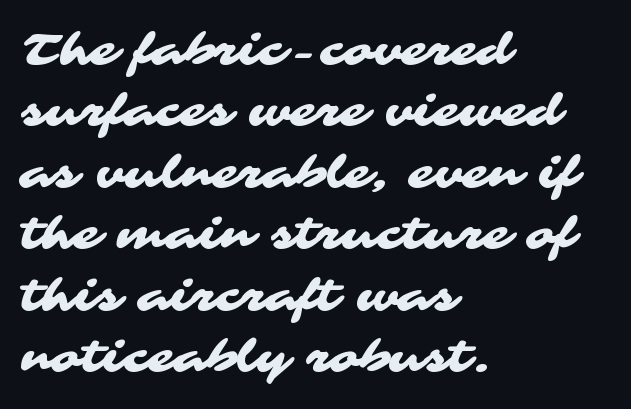
The block of text has a typical density, with ordinary space between rows. Is the letter spacing exaggerated? No — it looks like the ordinary default. Think of a printed novel: that variable character pitch is what you see here. The lines are quadded left.
